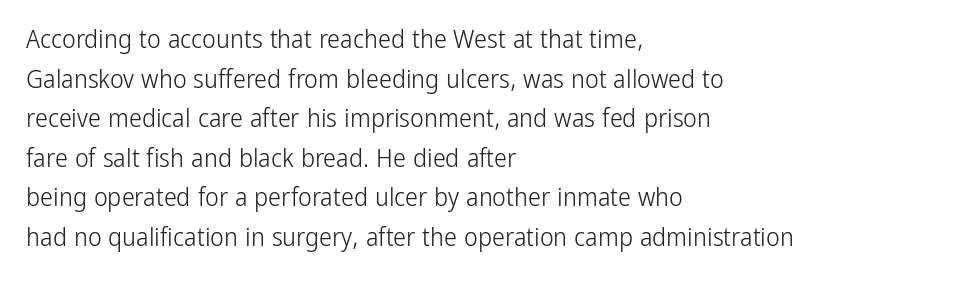
The block of text has a typical density, with ordinary space between rows. The line texture is even and compact thanks to regular tracking. Nothing heavy about these letters — not bold at all. Which margin do the lines hug? The left one — the right edge is uneven.
